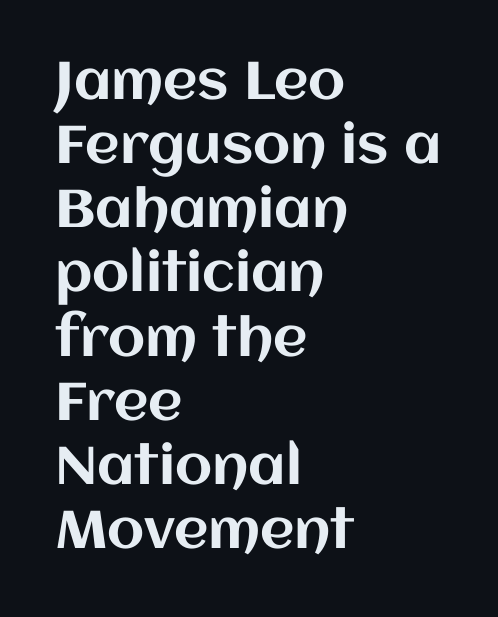
The image shows 53 px text type, upright; set left-aligned, line spacing 1.21x, normal letter spacing, not underlined; medium stroke contrast and a large x-height.
